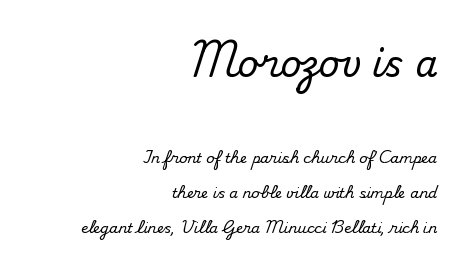
The image shows 36 px serif type; set right-aligned, loose line spacing (2.49x), normal letter spacing, not underlined; the first (top) block is 2.57x larger; medium stroke contrast and a small x-height.
